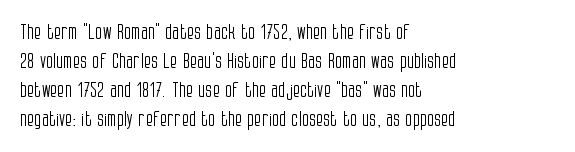
Q: Is the text bold? A: No.
Q: Is the text italic (slanted)? A: No, it is upright.
Q: Is the text underlined? A: No.
Q: How is the paragraph aligned? A: Left-aligned.
Q: Is the spacing between letters normal or unusually wide? A: Normal.
Q: Is the spacing between lines tight, normal or loose? A: Normal.
